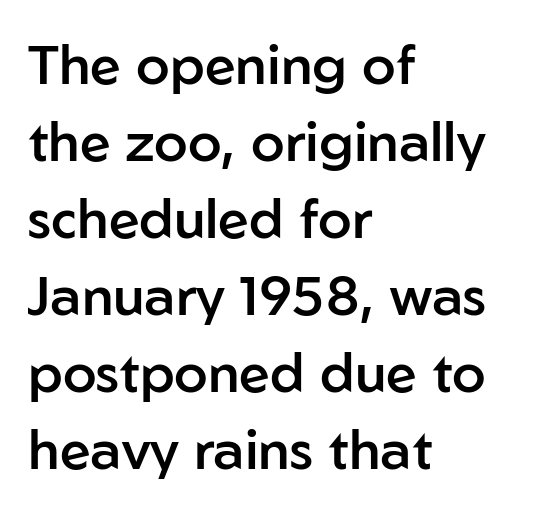
How would I describe the line gaps? Plain and ordinary. This sample uses a sans-serif face. Just letters on the line, the space beneath them empty. The face used here is proportionally spaced, like ordinary book or web type. Line beginnings align vertically; line endings do not. Firm but not heavy-handed strokes: this text is semibold.
